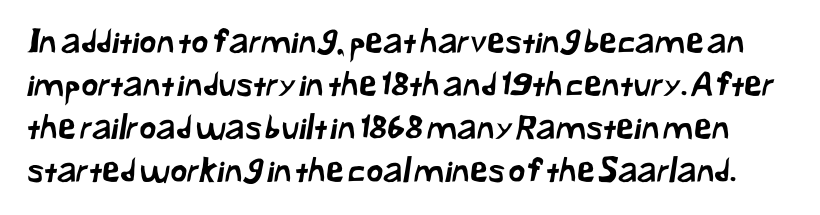
A bare baseline throughout the passage. How are the letters spaced? Ordinarily, with no added tracking. The designer left line spacing at the default. Examine the stroke ends and you'll find no serifs.
